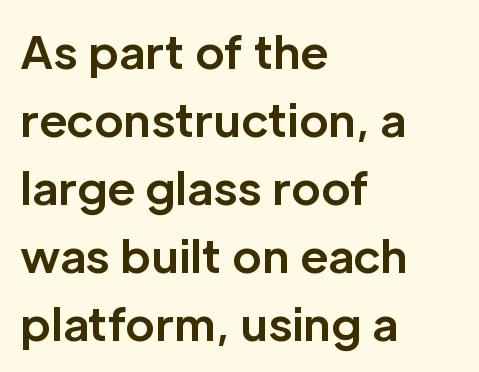
Q: Is the text bold? A: Yes.
Q: Is the text italic (slanted)? A: No, it is upright.
Q: Is the typeface a serif or a sans-serif typeface? A: Sans-serif.
Q: Is the text underlined? A: No.
Q: How is the paragraph aligned? A: Left-aligned.
Q: Is the spacing between letters normal or unusually wide? A: Normal.
Q: Is the spacing between lines tight, normal or loose? A: Normal.
Q: Width (condensed, normal, or wide)? A: Normal.
Q: Stroke contrast? A: Low.
Q: x-height? A: Medium.
Q: Monospaced? A: No.
